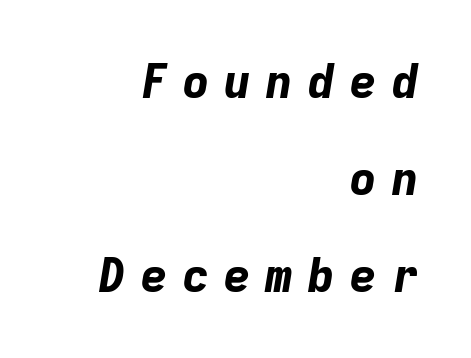
The image shows 47 px bold type, italic (leaning right), monospaced; set right-aligned, loose line spacing (2.06x), unusually wide letter spacing (+0.29 em), not underlined; low stroke contrast and a medium x-height.
